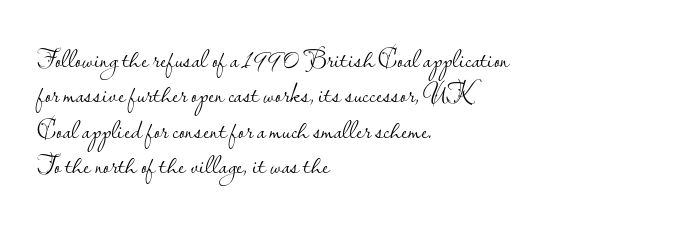
The image shows 27 px text type; set left-aligned, normal line spacing (1.31x), normal letter spacing, not underlined.
